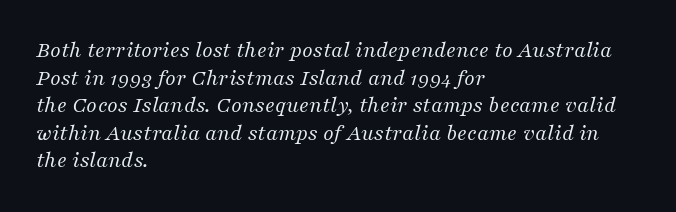
Any mark beneath the type? The region is blank. The rendering anchors every line to the left-hand side. A quiet, ordinary-to-light weight characterises the typeface. Tracking value appears to be zero — textbook default spacing. Compared with ordinary roman type, these characters are visibly tilted.
